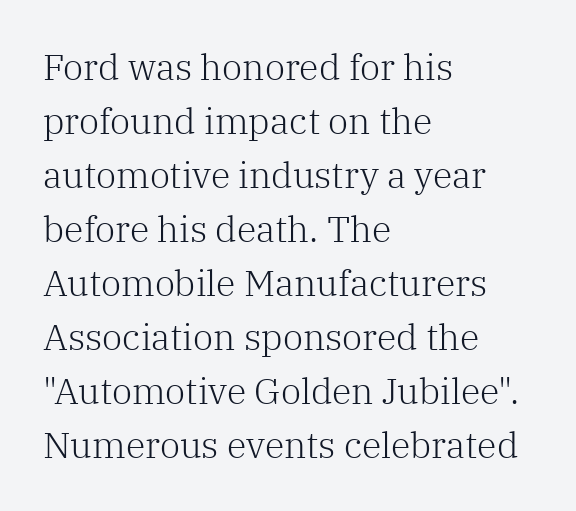
The space directly below the letters is spotless. Do the letters lean? They stand straight. The lines sit at an ordinary, default distance from one another. Little horizontal feet cap the strokes, marking this as serif type. Looks like regular typesetting: each glyph gets only the width it needs. The compositor pushed each line to the left boundary.
